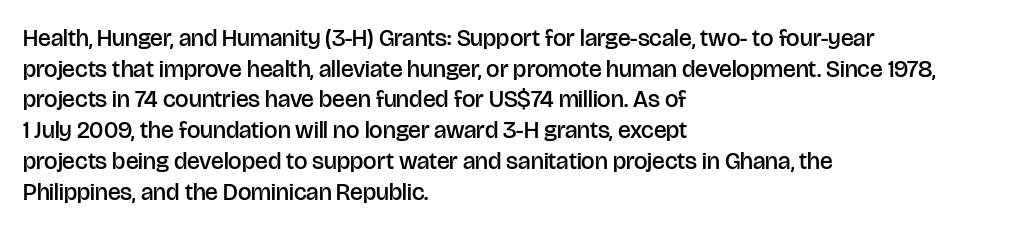
Each word holds together tightly as a unit, with standard inter-letter gaps. Check the space under the baseline: it is left empty. The paragraph has a hard left edge and a soft right edge. Posture: straight, roman, zero tilt. The vertical gap from one line to the next is medium. Notice the strokes are somewhat thickened but not fully heavy: this is a semibold.
